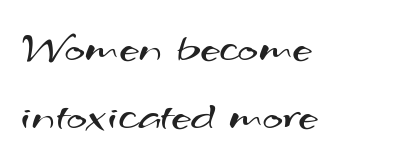
The image shows 44 px regular-weight, wide sans-serif type; set left-aligned, normal line spacing (1.54x), normal letter spacing, not underlined; medium stroke contrast and a small x-height.
